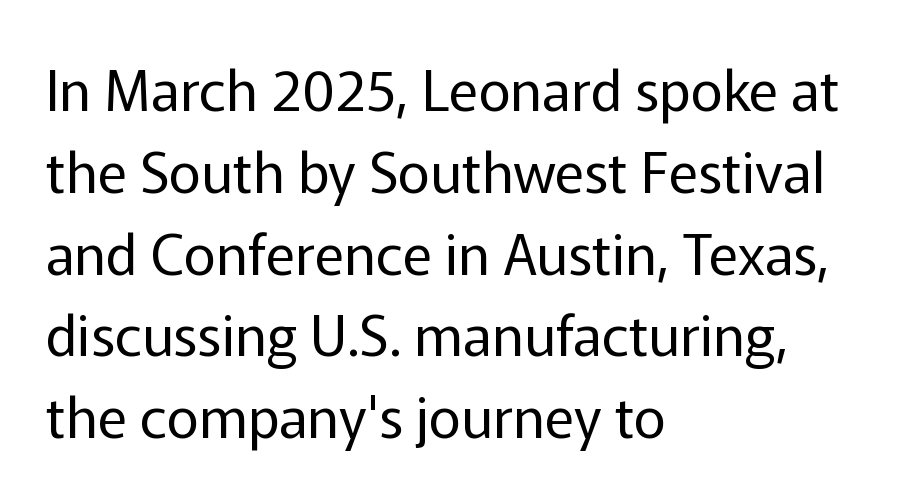
The image shows 56 px regular-weight sans-serif type, upright; set left-aligned, normal line spacing (1.46x), normal letter spacing, not underlined; low stroke contrast and a medium x-height.
